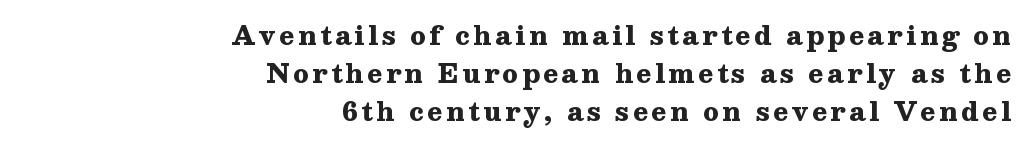
Q: Is the text bold? A: Yes.
Q: Is the text italic (slanted)? A: No, it is upright.
Q: Is the text underlined? A: No.
Q: How is the paragraph aligned? A: Right-aligned.
Q: Is the spacing between lines tight, normal or loose? A: Normal.
